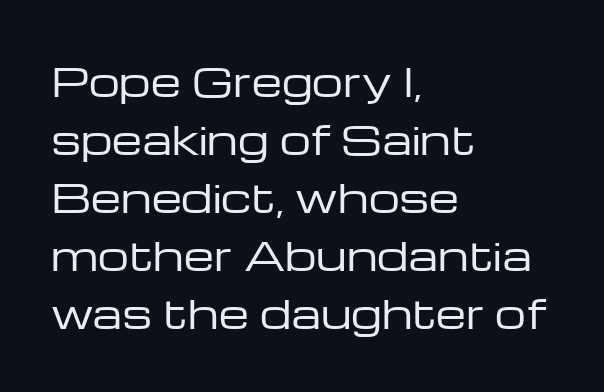
The image shows 39 px regular-weight, wide sans-serif type, upright; set left-aligned, normal line spacing (1.49x), normal letter spacing, not underlined; low stroke contrast and a medium x-height.
